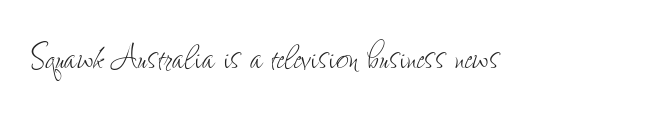
The image shows 44 px thin, condensed type; set normal letter spacing, not underlined; low stroke contrast and a small x-height.
